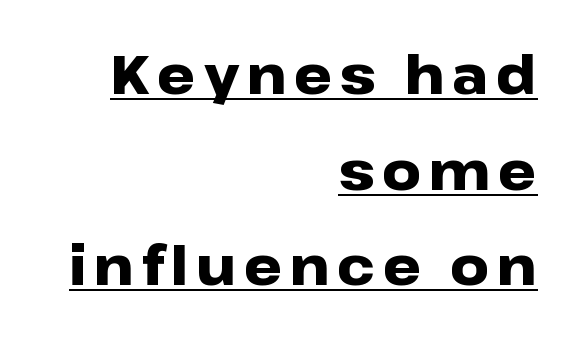
Q: Is the text bold? A: Yes.
Q: Is the text italic (slanted)? A: No, it is upright.
Q: Is the typeface a serif or a sans-serif typeface? A: Sans-serif.
Q: Is the text underlined? A: Yes.
Q: How is the paragraph aligned? A: Right-aligned.
Q: Width (condensed, normal, or wide)? A: Wide.
Q: Stroke contrast? A: Low.
Q: x-height? A: Medium.
Q: Monospaced? A: No.
